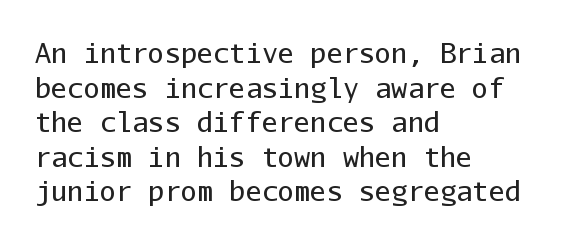
Q: Is the text bold? A: No.
Q: Is the text italic (slanted)? A: No, it is upright.
Q: Is the text underlined? A: No.
Q: How is the paragraph aligned? A: Left-aligned.
Q: Is the spacing between letters normal or unusually wide? A: Normal.
Q: Is the spacing between lines tight, normal or loose? A: Normal.
